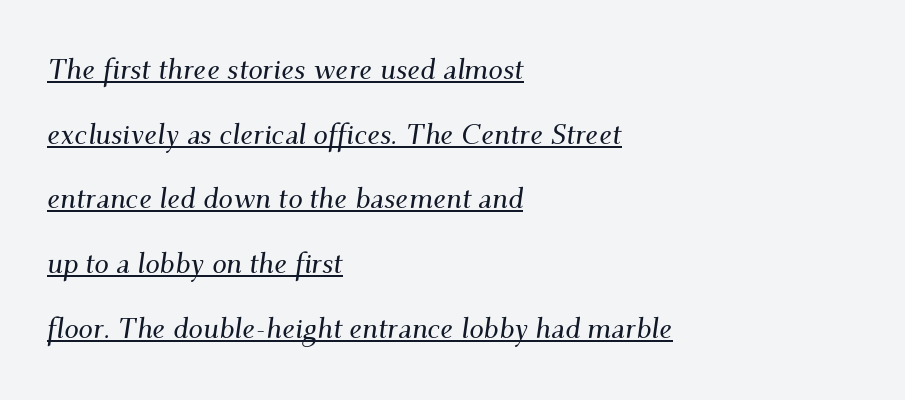
The image shows 29 px serif type, italic (leaning right); set left-aligned, loose line spacing (2.23x), normal letter spacing, underlined; medium stroke contrast and a small x-height.
